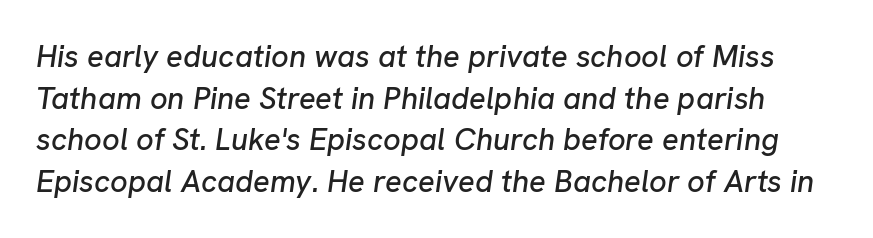
Q: Is the text italic (slanted)? A: Yes, it leans right by about 8 degrees.
Q: Is the text underlined? A: No.
Q: Is the spacing between letters normal or unusually wide? A: Normal.
Q: Is the spacing between lines tight, normal or loose? A: Normal.
Q: Width (condensed, normal, or wide)? A: Normal.
Q: Stroke contrast? A: Low.
Q: x-height? A: Medium.
Q: Monospaced? A: No.
